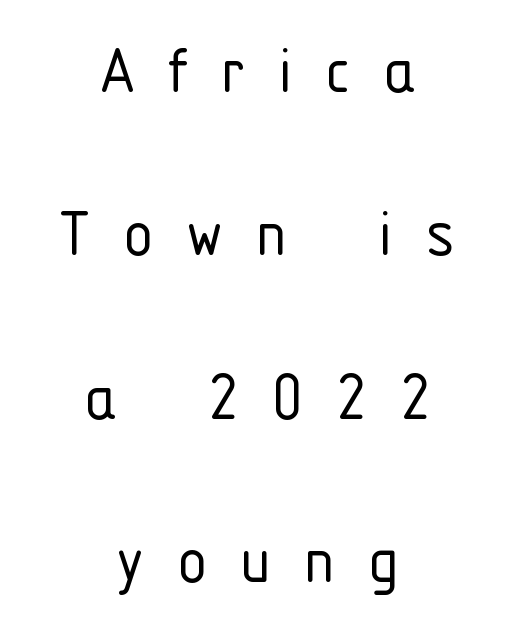
Q: Is the text bold? A: No.
Q: Is the text italic (slanted)? A: No, it is upright.
Q: Is the typeface a serif or a sans-serif typeface? A: Sans-serif.
Q: Is the text underlined? A: No.
Q: How is the paragraph aligned? A: Centered.
Q: Is the spacing between letters normal or unusually wide? A: Unusually wide.
Q: Is the spacing between lines tight, normal or loose? A: Loose.
Q: Width (condensed, normal, or wide)? A: Condensed.
Q: Stroke contrast? A: Low.
Q: x-height? A: Medium.
Q: Monospaced? A: No.
